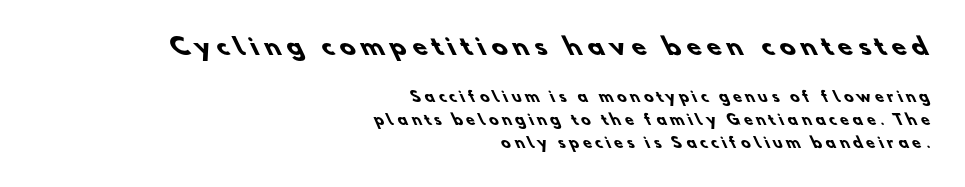
{"bold": "yes", "underline": "no", "align": "right", "line_spacing": "normal", "line_spacing_ratio": 1.61, "letter_spacing": "wide", "letter_spacing_em": 0.28, "larger_block": "first", "size_ratio": 1.64, "glyph_px": 23}
